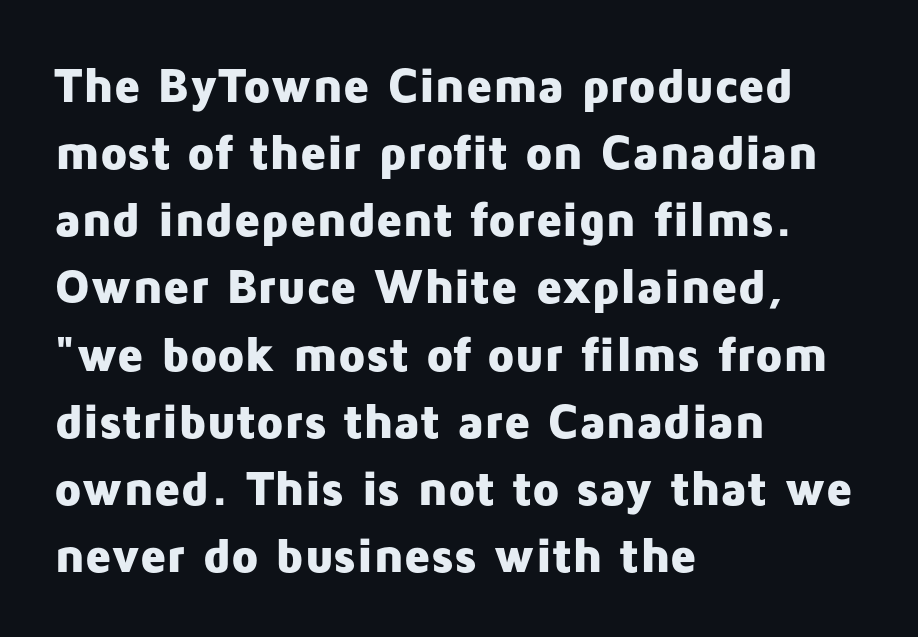
The paragraph shown leans on its left margin. Quick note: underline off. Plenty of ink on the page — the face is bold. The passage shown has conventional tracking throughout. Line spacing here is normal. Proportional: the letters do not fall into vertical columns.
